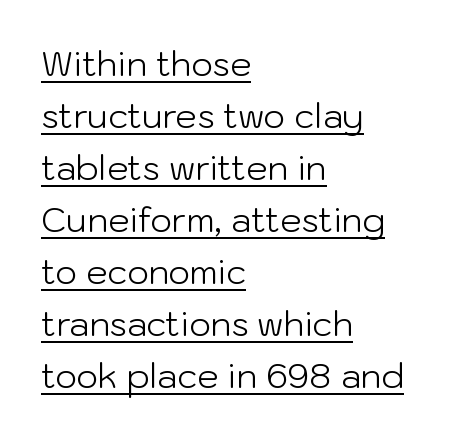
The image shows 34 px light sans-serif type, upright; set left-aligned, normal line spacing (1.53x), normal letter spacing, underlined; low stroke contrast and a medium x-height.
